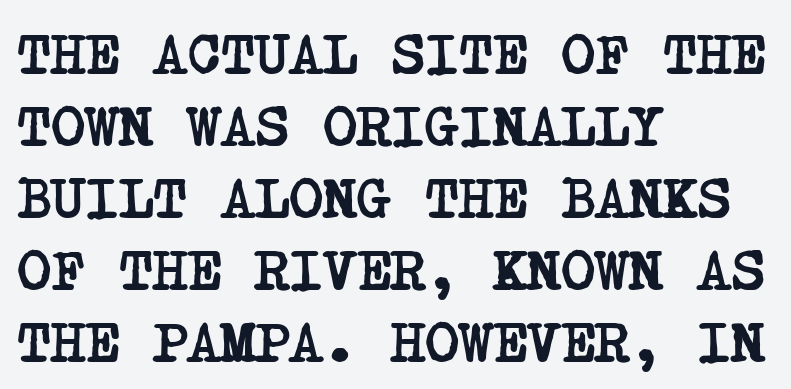
Short note: letters normally spaced. Notice how the passage keeps a crisp vertical edge on the left only. This rendering employs a face with finishing strokes, i.e., a serif. The letters are bold, with thick, heavy strokes.
